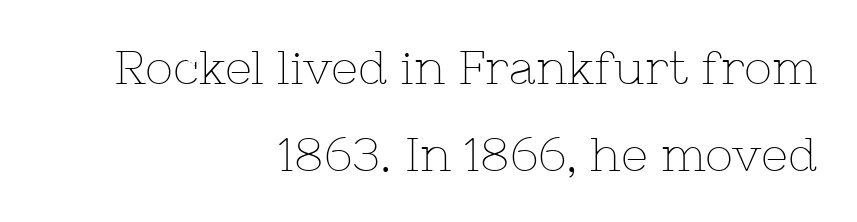
{"serif": "yes", "italic": "no", "bold": "no", "weight": "thin", "width": "normal", "stroke_contrast": "low", "x_height": "medium", "monospaced": "no", "underline": "no", "align": "right", "line_spacing_ratio": 1.86, "letter_spacing": "normal", "letter_spacing_em": 0.0, "glyph_px": 47}
